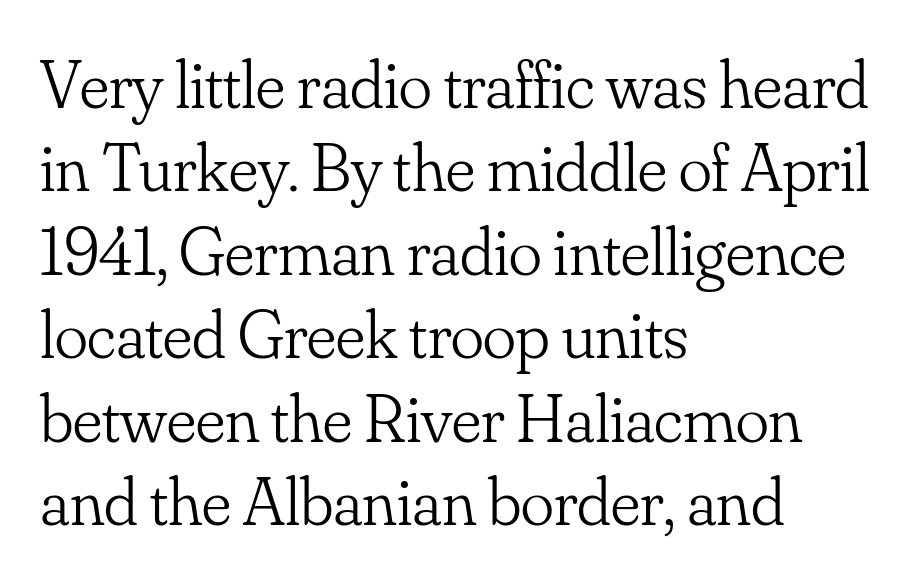
Q: Is the text bold? A: No.
Q: Is the text italic (slanted)? A: No, it is upright.
Q: Is the typeface a serif or a sans-serif typeface? A: Serif.
Q: Is the text underlined? A: No.
Q: How is the paragraph aligned? A: Left-aligned.
Q: Is the spacing between letters normal or unusually wide? A: Normal.
Q: Width (condensed, normal, or wide)? A: Normal.
Q: Stroke contrast? A: Low.
Q: x-height? A: Small.
Q: Monospaced? A: No.
